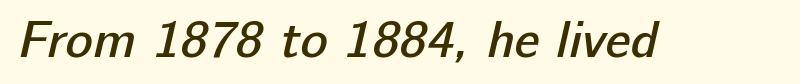
{"serif": "no", "bold": "semi", "weight": "semibold", "width": "normal", "stroke_contrast": "low", "x_height": "medium", "monospaced": "no", "underline": "no", "letter_spacing": "normal", "letter_spacing_em": 0.0, "glyph_px": 51}
